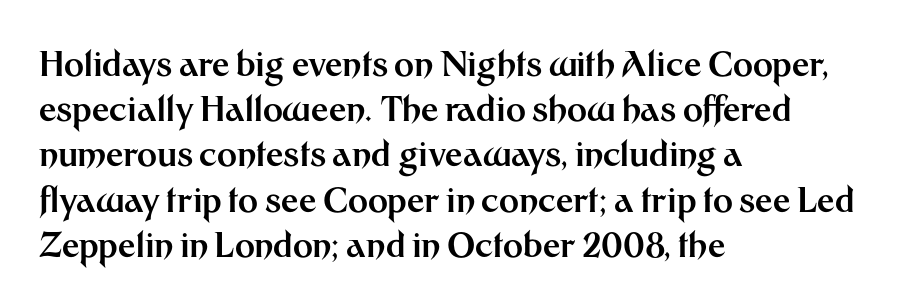
The image shows 34 px bold sans-serif type, upright; set left-aligned, normal line spacing (1.33x), normal letter spacing, not underlined; medium stroke contrast and a medium x-height.
